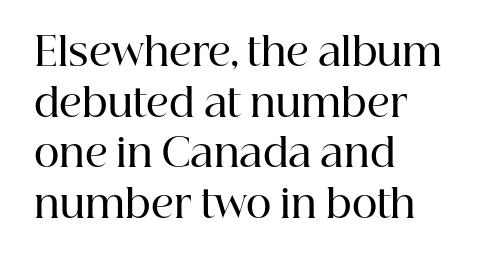
The image shows 39 px semibold serif type, upright; set left-aligned, normal line spacing (1.3x), normal letter spacing, not underlined; high stroke contrast and a medium x-height.
